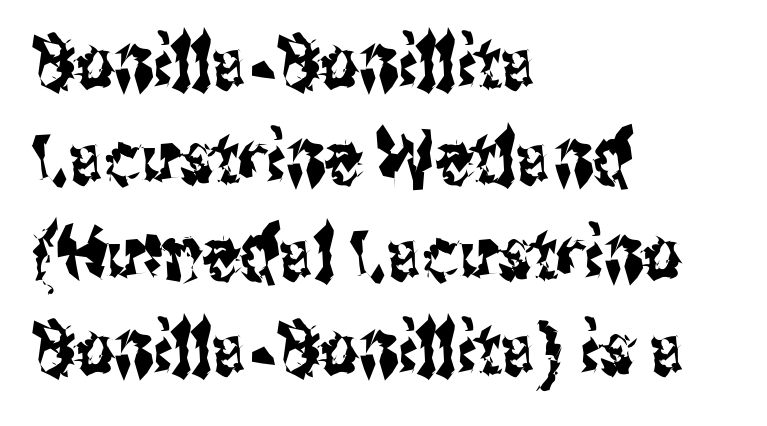
The image shows 74 px condensed sans-serif type, upright; set left-aligned, normal line spacing (1.29x), normal letter spacing, not underlined; medium stroke contrast and a medium x-height.
